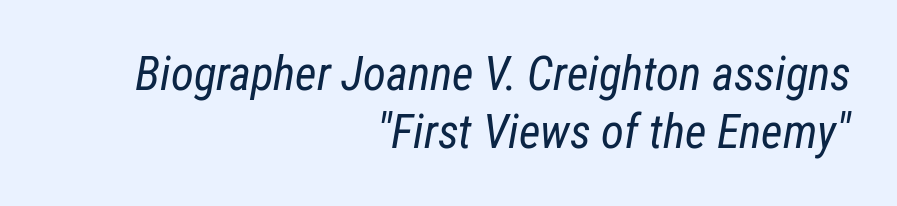
The image shows 47 px regular-weight, condensed type, italic (leaning right); set right-aligned, line spacing 1.23x, normal letter spacing, not underlined; low stroke contrast and a medium x-height.
